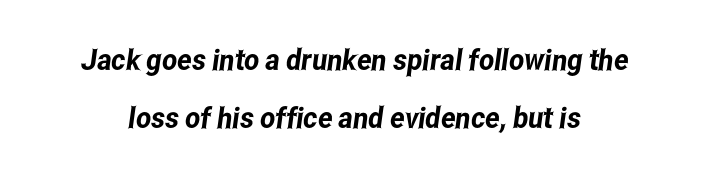
The image shows 29 px condensed sans-serif type; set loose line spacing (1.99x), normal letter spacing, not underlined; low stroke contrast and a medium x-height.
